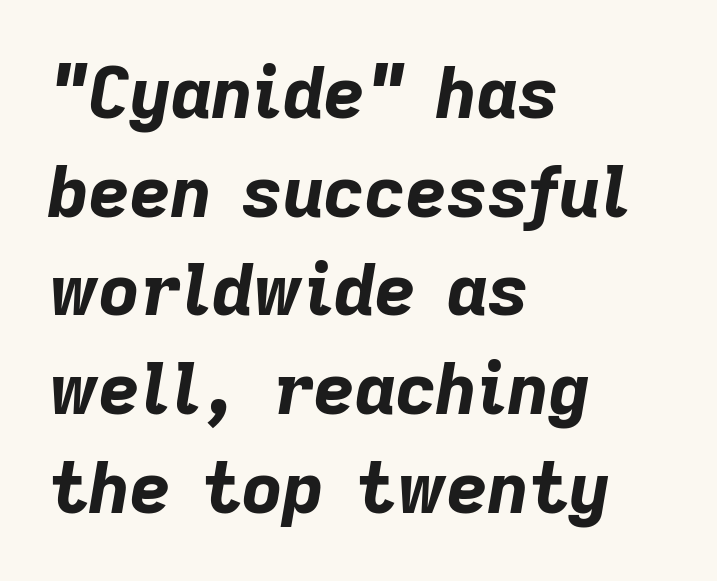
Is this a fixed-width face? No — the glyphs have proportional, varying widths. The string is rendered with underlining switched off. Typesetter's note: full bold, strokes at maximum text heaviness. Regular leading. These lines keep a tight, regular rhythm from letter to letter. The passage shown leans; its letterforms are oblique.
